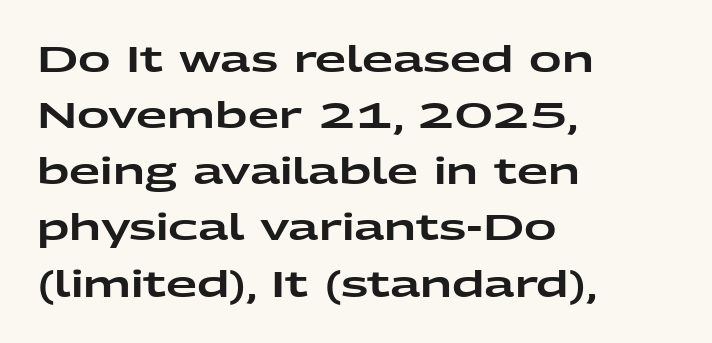
The image shows 36 px wide sans-serif type, upright; set left-aligned, normal line spacing (1.56x), normal letter spacing, not underlined; low stroke contrast and a medium x-height.
